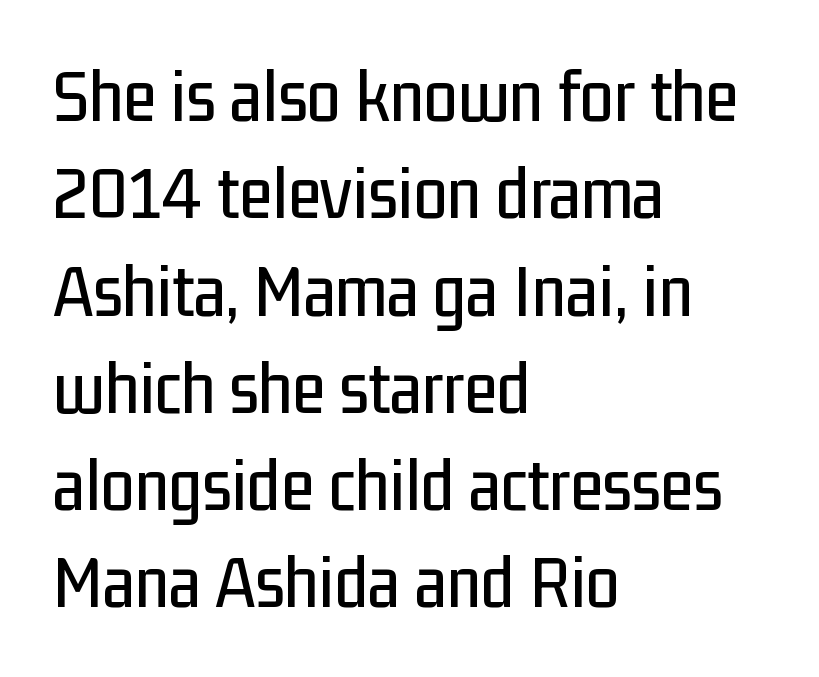
Q: Is the text italic (slanted)? A: No, it is upright.
Q: Is the typeface a serif or a sans-serif typeface? A: Sans-serif.
Q: Is the text underlined? A: No.
Q: How is the paragraph aligned? A: Left-aligned.
Q: Is the spacing between letters normal or unusually wide? A: Normal.
Q: Is the spacing between lines tight, normal or loose? A: Normal.
Q: Width (condensed, normal, or wide)? A: Condensed.
Q: Stroke contrast? A: Low.
Q: x-height? A: Medium.
Q: Monospaced? A: No.
